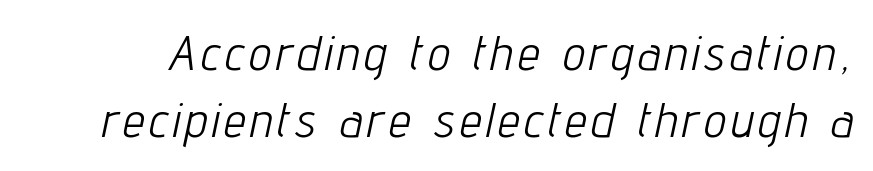
The rendering applies a slant to the glyphs. No extra ink here — the face is not bold. The line-height multiplier appears to be the usual default. Character widths vary here, with narrow letters taking less room than wide ones. Any mark beneath the type? The region is blank.
